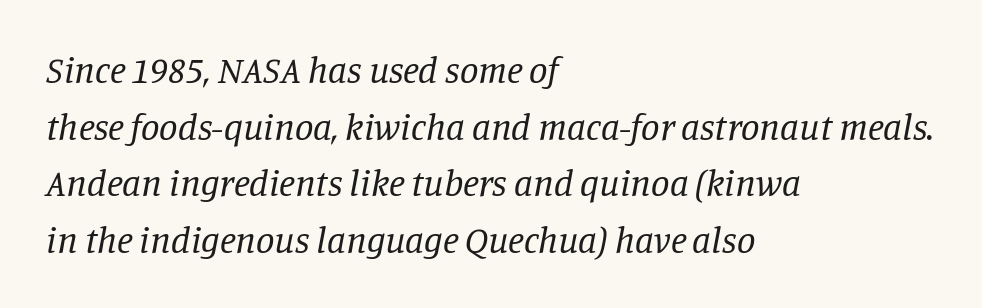
The image shows 37 px regular-weight serif type, italic (leaning right); set left-aligned, normal line spacing (1.53x), normal letter spacing, not underlined; low stroke contrast and a large x-height.
